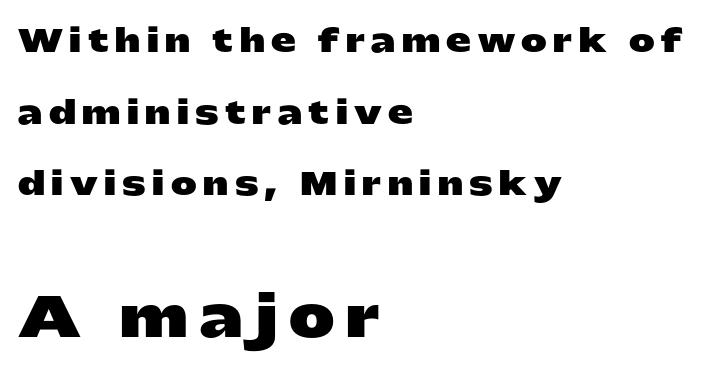
{"serif": "no", "italic": "no", "bold": "yes", "weight": "heavy", "width": "wide", "stroke_contrast": "low", "x_height": "medium", "monospaced": "no", "underline": "no", "align": "left", "line_spacing": "loose", "line_spacing_ratio": 2.31, "letter_spacing": "wide", "letter_spacing_em": 0.21, "larger_block": "second", "size_ratio": 1.77, "glyph_px": 55}
